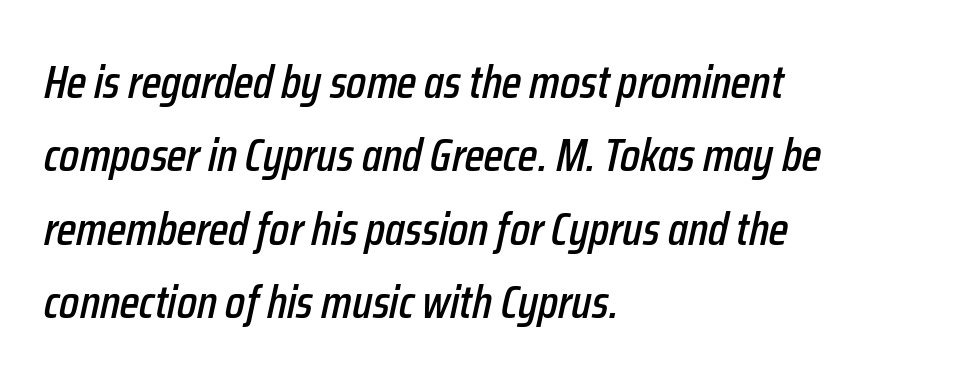
The image shows 47 px condensed type, italic (leaning right); set left-aligned, normal line spacing (1.56x), normal letter spacing, not underlined; low stroke contrast and a medium x-height.
